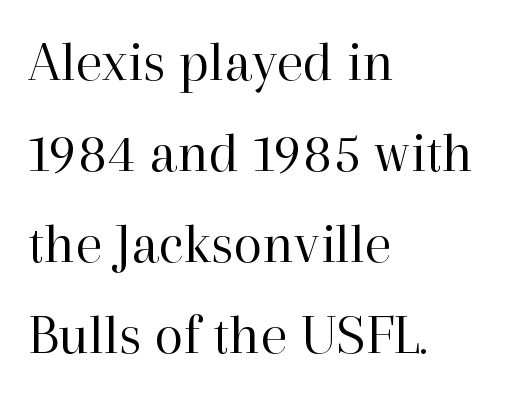
{"serif": "yes", "italic": "no", "bold": "no", "weight": "regular", "width": "normal", "stroke_contrast": "high", "x_height": "medium", "monospaced": "no", "underline": "no", "align": "left", "line_spacing": "normal", "line_spacing_ratio": 1.54, "letter_spacing": "normal", "letter_spacing_em": 0.0, "glyph_px": 59}
